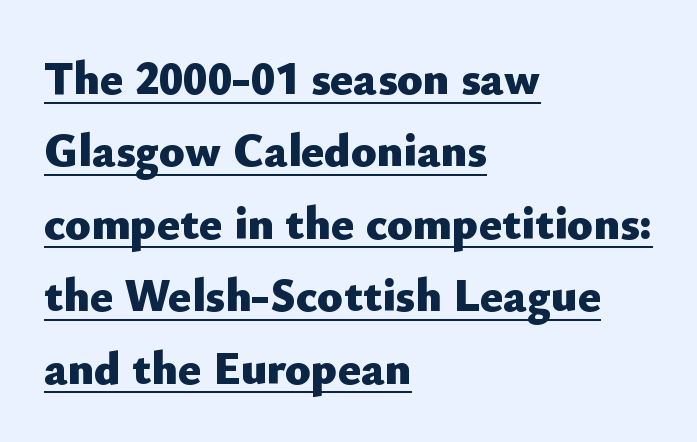
Q: Is the text bold? A: Yes.
Q: Is the text italic (slanted)? A: No, it is upright.
Q: Is the typeface a serif or a sans-serif typeface? A: Sans-serif.
Q: Is the text underlined? A: Yes.
Q: How is the paragraph aligned? A: Left-aligned.
Q: Is the spacing between letters normal or unusually wide? A: Normal.
Q: Is the spacing between lines tight, normal or loose? A: Normal.
Q: Width (condensed, normal, or wide)? A: Normal.
Q: Stroke contrast? A: Low.
Q: x-height? A: Small.
Q: Monospaced? A: No.
